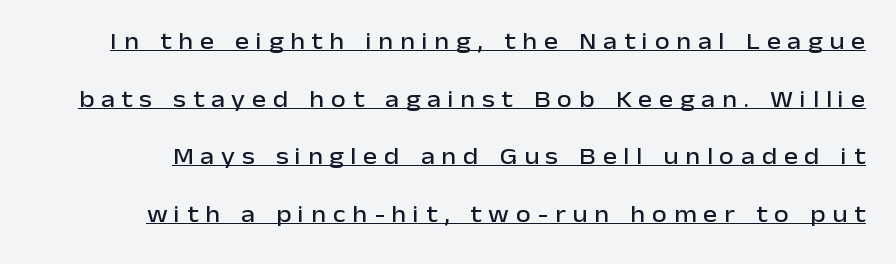
Q: Is the text italic (slanted)? A: No, it is upright.
Q: Is the text underlined? A: Yes.
Q: Is the spacing between letters normal or unusually wide? A: Unusually wide.
Q: Is the spacing between lines tight, normal or loose? A: Loose.
